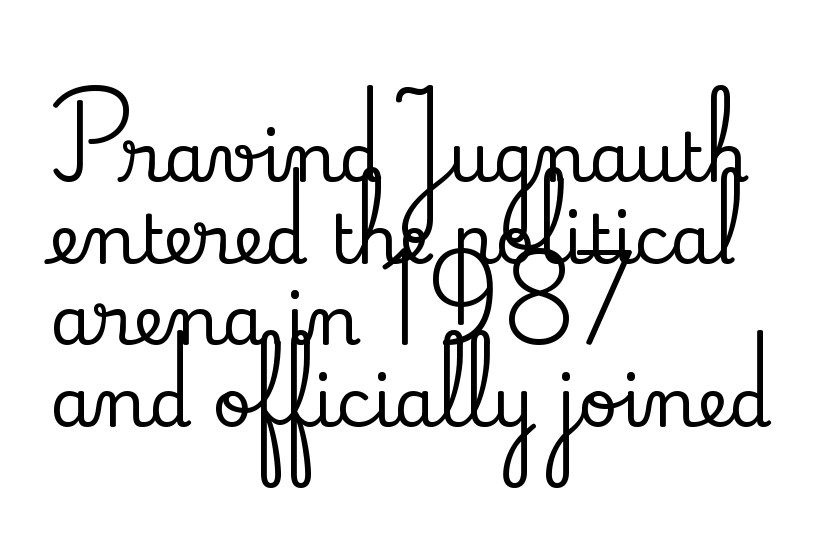
Character widths vary here, with narrow letters taking less room than wide ones. Is the letter spacing exaggerated? No — it looks like the ordinary default. Italic: no, the glyphs are upright roman. Each line starts at the same left margin while the right side varies. Any mark beneath the type? The region is blank. Font category for this specimen: serif.
